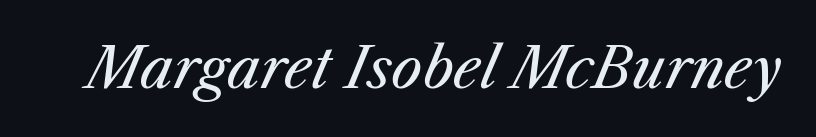
Descender tails drop into unmarked territory. No chunkiness to these letters — they're not bold. Default kerning and tracking; the words read as compact shapes. Italic? Definitely — the glyphs are oblique.
